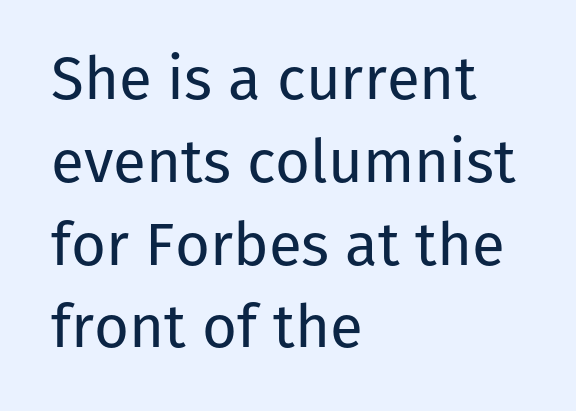
Q: Is the text bold? A: No.
Q: Is the text italic (slanted)? A: No, it is upright.
Q: Is the typeface a serif or a sans-serif typeface? A: Sans-serif.
Q: Is the text underlined? A: No.
Q: How is the paragraph aligned? A: Left-aligned.
Q: Is the spacing between letters normal or unusually wide? A: Normal.
Q: Is the spacing between lines tight, normal or loose? A: Normal.
Q: Width (condensed, normal, or wide)? A: Normal.
Q: Stroke contrast? A: Low.
Q: x-height? A: Medium.
Q: Monospaced? A: No.
